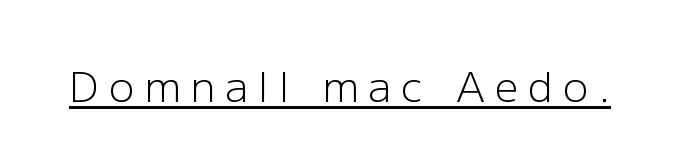
The image shows 42 px light sans-serif type, upright; set unusually wide letter spacing (+0.24 em), underlined; low stroke contrast and a medium x-height.
